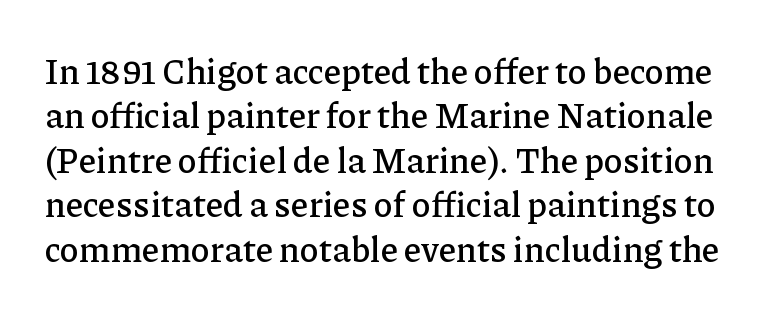
Rule under the text: the space is simply empty. These lines keep a tight, regular rhythm from letter to letter. Letterform terminals end in serifs throughout the passage. The axis of the letterforms is exactly vertical.
